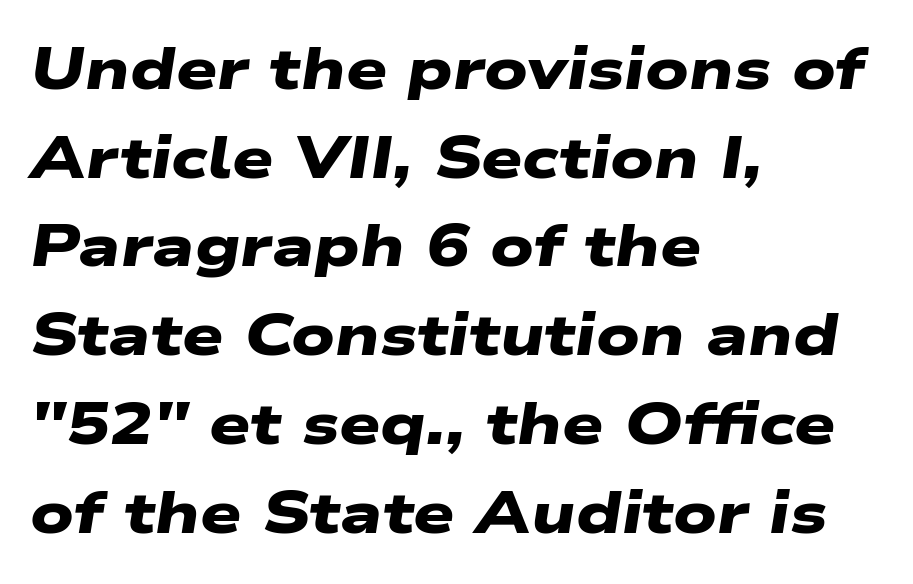
Q: Is the text bold? A: Yes.
Q: Is the typeface a serif or a sans-serif typeface? A: Sans-serif.
Q: Is the text underlined? A: No.
Q: How is the paragraph aligned? A: Left-aligned.
Q: Is the spacing between letters normal or unusually wide? A: Normal.
Q: Is the spacing between lines tight, normal or loose? A: Normal.
Q: Width (condensed, normal, or wide)? A: Wide.
Q: Stroke contrast? A: Low.
Q: x-height? A: Medium.
Q: Monospaced? A: No.
